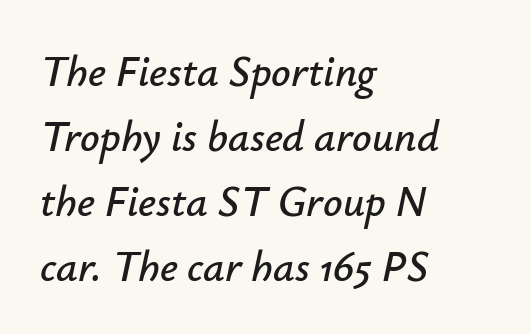
{"italic": "yes", "lean": "right", "slant_degrees": 12, "width": "normal", "stroke_contrast": "low", "x_height": "small", "monospaced": "no", "underline": "no", "align": "left", "line_spacing": "normal", "line_spacing_ratio": 1.51, "letter_spacing": "normal", "letter_spacing_em": 0.0, "glyph_px": 43}
